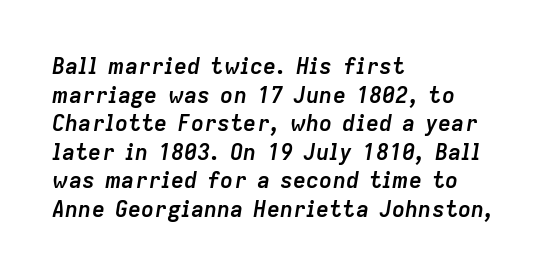
Interline gaps are of average width in this sample. Rendered with sloped, italic letterforms. The gaps between neighbouring characters are ordinary and unremarkable. Beneath every word, the page is bare. Set as a true bold cut, around the 700 mark. Every row of glyphs begins at an identical x-position on the left.
